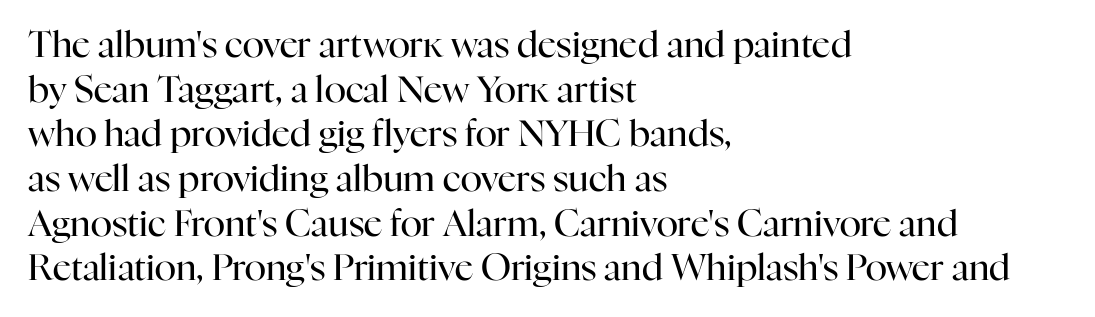
{"serif": "yes", "italic": "no", "bold": "no", "weight": "regular", "width": "normal", "stroke_contrast": "high", "x_height": "medium", "monospaced": "no", "underline": "no", "align": "left", "line_spacing_ratio": 1.24, "letter_spacing": "normal", "letter_spacing_em": 0.0, "glyph_px": 36}
